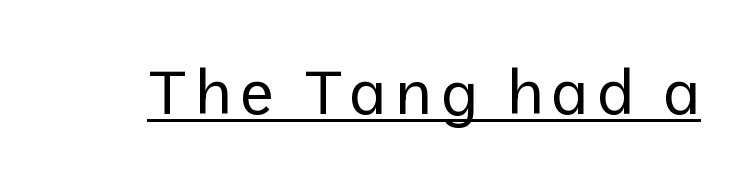
Are there feet on the stems? There aren't — it's a sans. Each letter keeps its own natural width here, so spacing adapts to shape. The sample's only ornament is a line tracing under the words. The lettering holds an erect, upright posture throughout. Bold? No — there's no thickening of the strokes.
